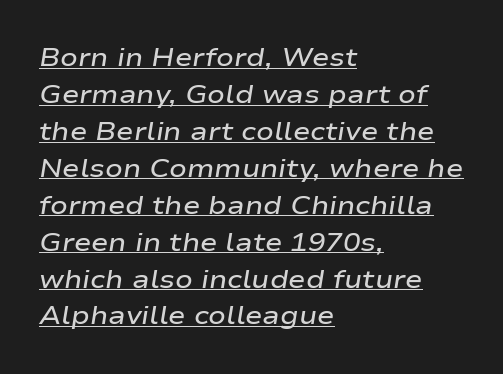
The image shows 26 px text type, italic (leaning right); set left-aligned, normal line spacing (1.42x), normal letter spacing, underlined.
